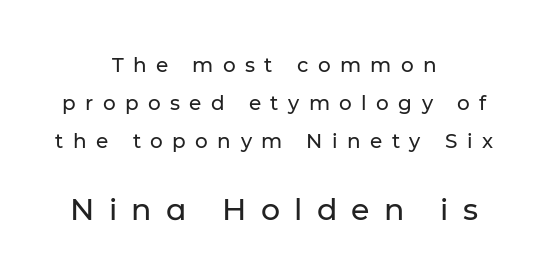
Q: Is the text italic (slanted)? A: No, it is upright.
Q: Is the typeface a serif or a sans-serif typeface? A: Sans-serif.
Q: Is the text underlined? A: No.
Q: How is the paragraph aligned? A: Centered.
Q: Is the spacing between letters normal or unusually wide? A: Unusually wide.
Q: Is the spacing between lines tight, normal or loose? A: Loose.
Q: Which block of text is set in a larger size, the first (top) or the second (bottom)? A: The second (bottom) one.
Q: Width (condensed, normal, or wide)? A: Normal.
Q: Stroke contrast? A: Low.
Q: x-height? A: Medium.
Q: Monospaced? A: No.
